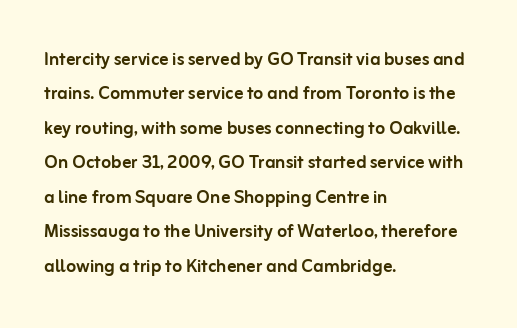
The image shows 23 px text type, upright; set left-aligned, normal line spacing (1.5x), normal letter spacing, not underlined.
